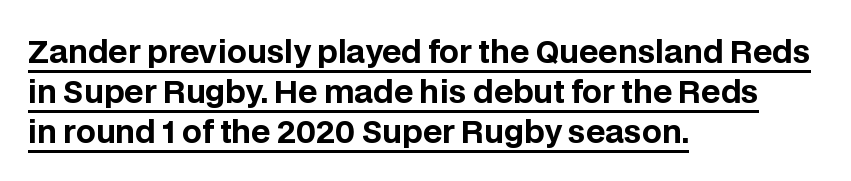
{"serif": "no", "italic": "no", "bold": "yes", "weight": "bold", "width": "normal", "stroke_contrast": "low", "x_height": "large", "monospaced": "no", "underline": "yes", "align": "left", "line_spacing": "normal", "line_spacing_ratio": 1.29, "letter_spacing": "normal", "letter_spacing_em": 0.0, "glyph_px": 31}
